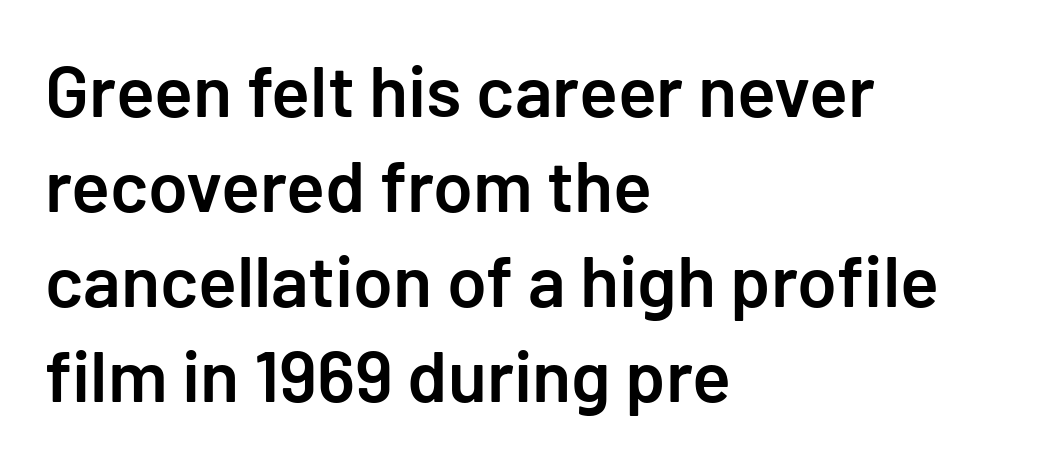
The image shows 72 px semibold sans-serif type, upright; set left-aligned, normal line spacing (1.32x), normal letter spacing, not underlined; low stroke contrast and a medium x-height.
